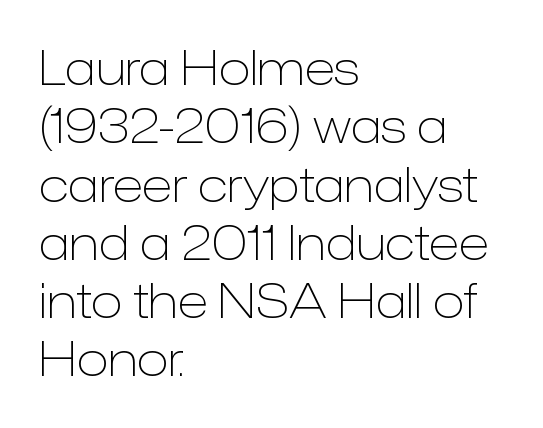
Q: Is the text bold? A: No.
Q: Is the text italic (slanted)? A: No, it is upright.
Q: Is the typeface a serif or a sans-serif typeface? A: Sans-serif.
Q: Is the text underlined? A: No.
Q: How is the paragraph aligned? A: Left-aligned.
Q: Is the spacing between letters normal or unusually wide? A: Normal.
Q: Width (condensed, normal, or wide)? A: Normal.
Q: Stroke contrast? A: Low.
Q: x-height? A: Medium.
Q: Monospaced? A: No.
